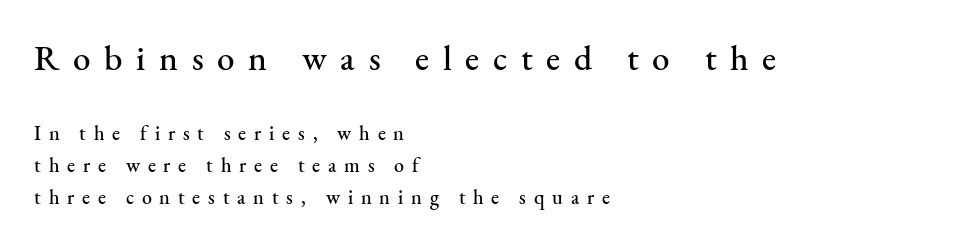
The image shows 35 px serif type, upright; set left-aligned, normal line spacing (1.62x), unusually wide letter spacing (+0.39 em), not underlined; the first (top) block is 1.75x larger; medium stroke contrast and a small x-height.
